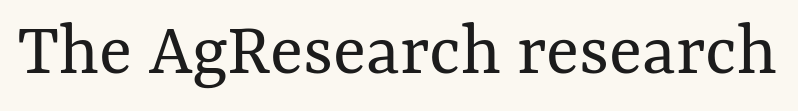
The image shows 77 px regular-weight type, upright; set normal letter spacing, not underlined; medium stroke contrast and a medium x-height.
